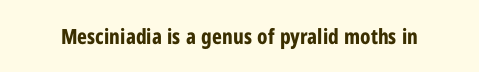
The image shows 21 px bold type, upright; set normal letter spacing, not underlined.
